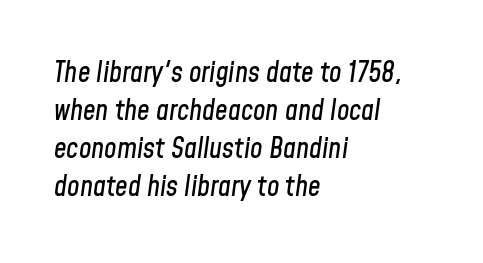
Q: Is the text italic (slanted)? A: Yes, it leans right by about 8 degrees.
Q: Is the text underlined? A: No.
Q: How is the paragraph aligned? A: Left-aligned.
Q: Is the spacing between letters normal or unusually wide? A: Normal.
Q: Is the spacing between lines tight, normal or loose? A: Normal.
Q: Width (condensed, normal, or wide)? A: Condensed.
Q: Stroke contrast? A: Low.
Q: x-height? A: Medium.
Q: Monospaced? A: No.
